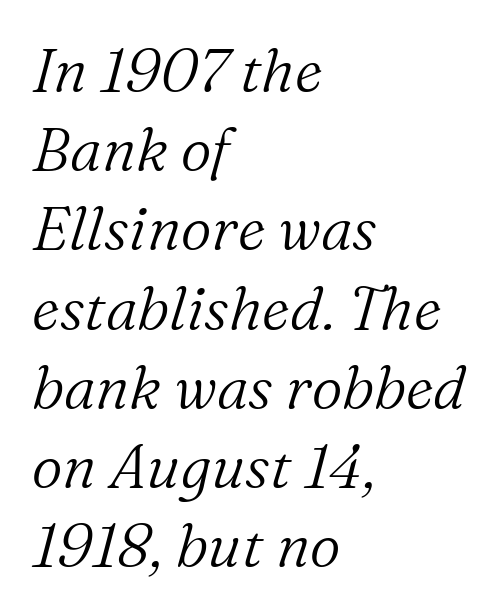
Rule under the text: the space is simply empty. Stem width sits at or under what a default text font uses. Posture: slanted. The face used here is rendered with its standard letterfit. Each letter keeps its own natural width here, so spacing adapts to shape. Horizontal alignment here is leftward, the default for most running prose.
